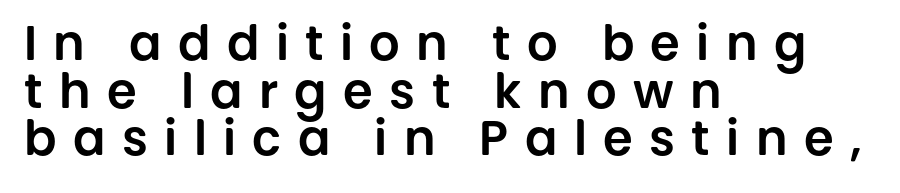
Character widths vary here, with narrow letters taking less room than wide ones. Unmarked baselines from the first word to the last. The typography opts for an upright posture over an oblique one. Look at the tracking — it's clearly loosened, letters drifting apart. A classic flush-left, rag-right setting is used for this passage.
